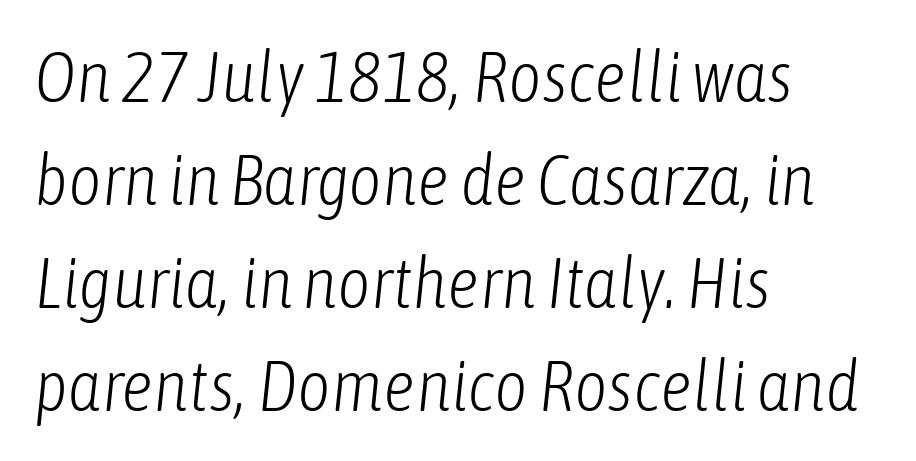
The image shows 72 px light, condensed type, italic (leaning right); set left-aligned, normal line spacing (1.43x), normal letter spacing, not underlined; low stroke contrast and a medium x-height.
